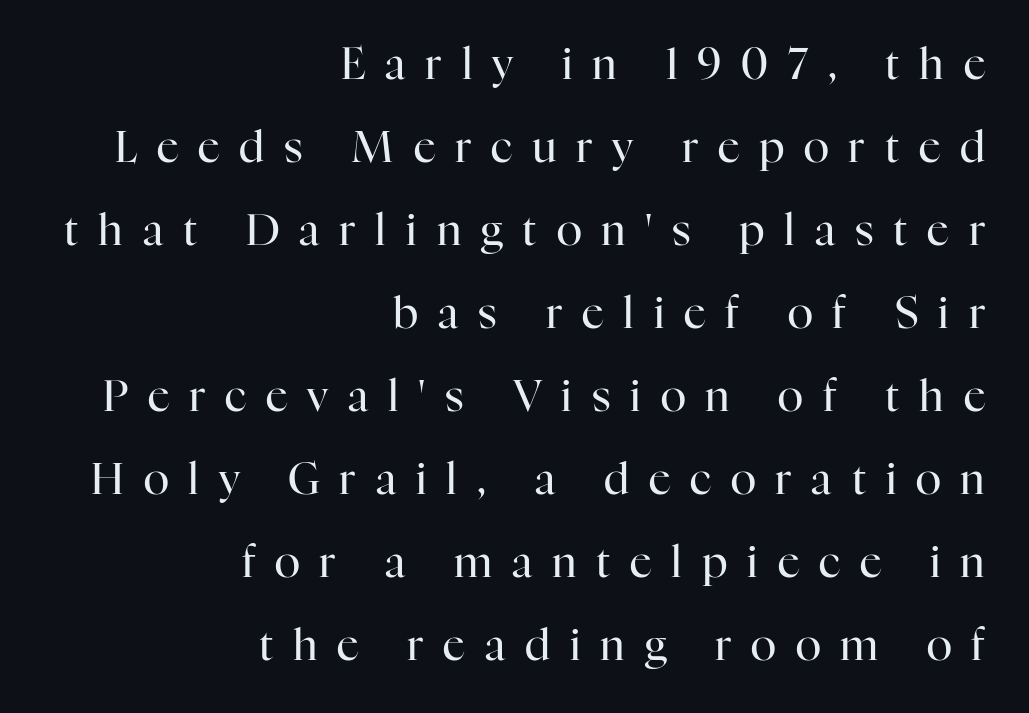
The image shows 43 px regular-weight serif type, upright; set right-aligned, loose line spacing (1.93x), unusually wide letter spacing (+0.46 em), not underlined; high stroke contrast and a medium x-height.
